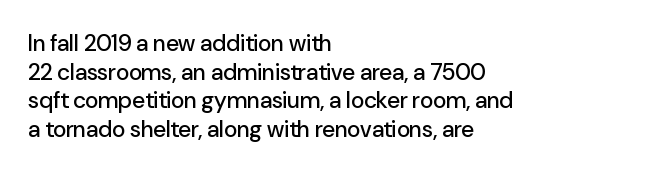
{"italic": "no", "underline": "no", "align": "left", "line_spacing": "normal", "line_spacing_ratio": 1.25, "letter_spacing": "normal", "letter_spacing_em": 0.0, "glyph_px": 23}
